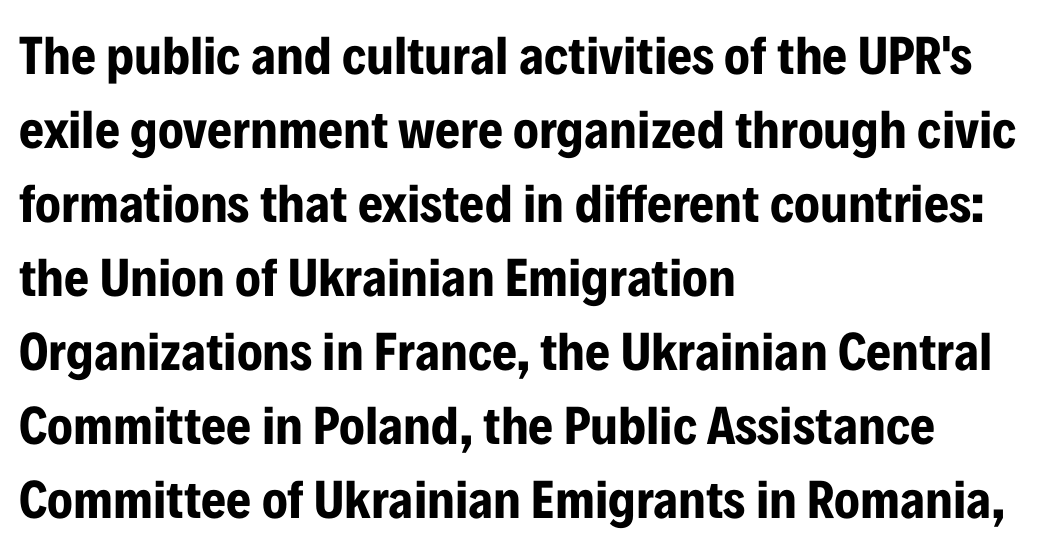
Leftover space on each line is placed entirely after the last word. Each letter's strokes conclude bluntly, with no projecting serifs. Plain, unruled lines of type. Is the letter spacing exaggerated? No — it looks like the ordinary default.
